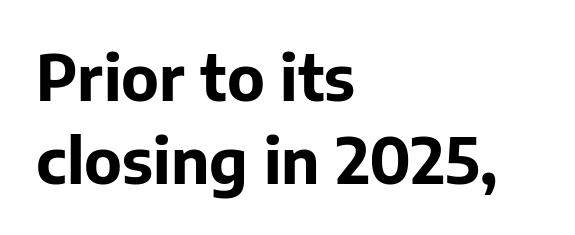
Q: Is the text bold? A: Yes.
Q: Is the text italic (slanted)? A: No, it is upright.
Q: Is the typeface a serif or a sans-serif typeface? A: Sans-serif.
Q: Is the text underlined? A: No.
Q: How is the paragraph aligned? A: Left-aligned.
Q: Is the spacing between letters normal or unusually wide? A: Normal.
Q: Is the spacing between lines tight, normal or loose? A: Normal.
Q: Width (condensed, normal, or wide)? A: Normal.
Q: Stroke contrast? A: Low.
Q: x-height? A: Medium.
Q: Monospaced? A: No.
